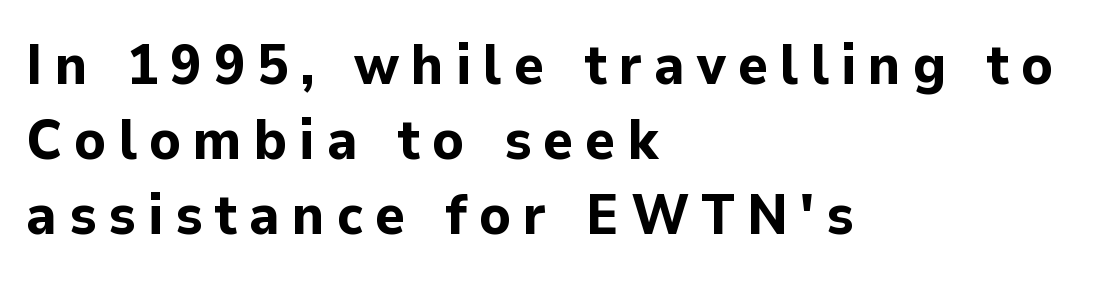
These lines carry a lot of weight — the face is fully bold. Do the characters align in a grid? No, the font is proportional. Does the lettering tilt? It doesn't — this is upright. Each letter's strokes conclude bluntly, with no projecting serifs.
